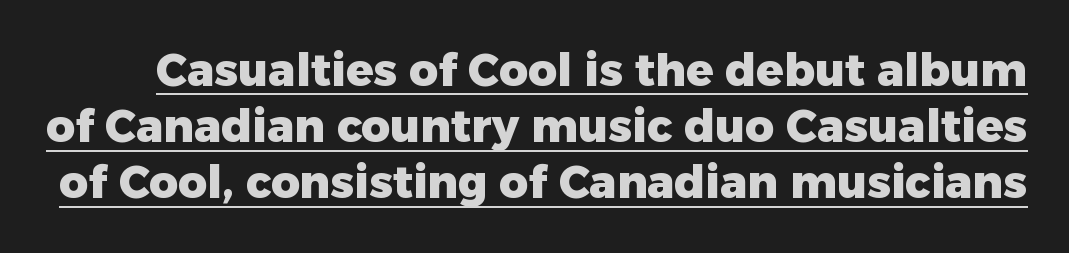
Do the characters align in a grid? No, the font is proportional. Tall strokes in this sample are plumb rather than angled. You can tell from the bare stems that sans-serif type was used. A typographer would call this underscored text.
